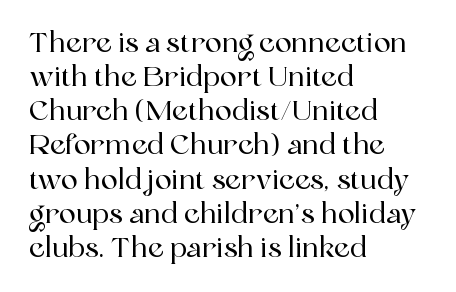
The image shows 28 px serif type, upright; set left-aligned, line spacing 1.22x, normal letter spacing, not underlined; a medium x-height.
